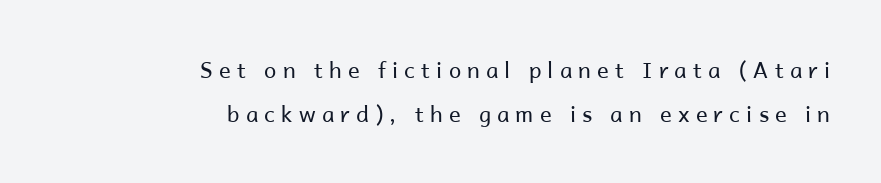
The image shows 22 px text type, upright; set right-aligned, loose line spacing (2.01x), unusually wide letter spacing (+0.28 em), not underlined.
